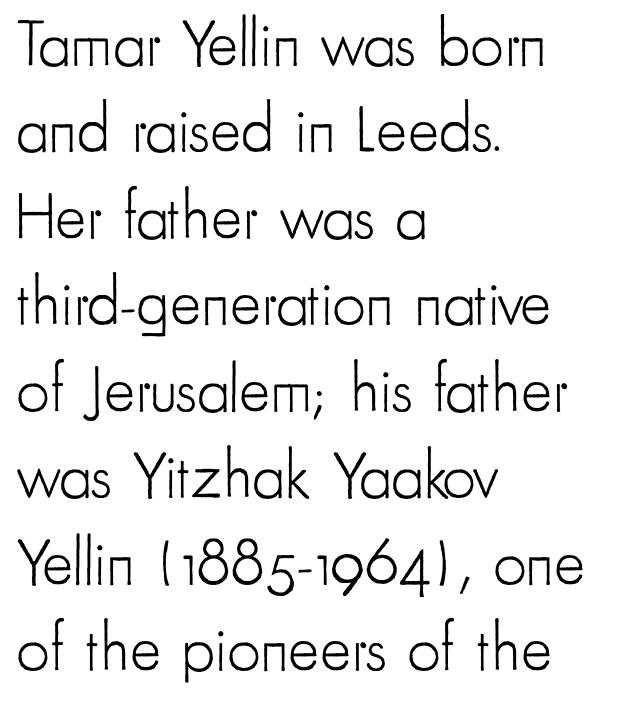
Q: Is the text bold? A: No.
Q: Is the text italic (slanted)? A: No, it is upright.
Q: Is the typeface a serif or a sans-serif typeface? A: Sans-serif.
Q: Is the text underlined? A: No.
Q: How is the paragraph aligned? A: Left-aligned.
Q: Is the spacing between letters normal or unusually wide? A: Normal.
Q: Is the spacing between lines tight, normal or loose? A: Normal.
Q: Width (condensed, normal, or wide)? A: Condensed.
Q: Stroke contrast? A: Low.
Q: x-height? A: Small.
Q: Monospaced? A: No.
